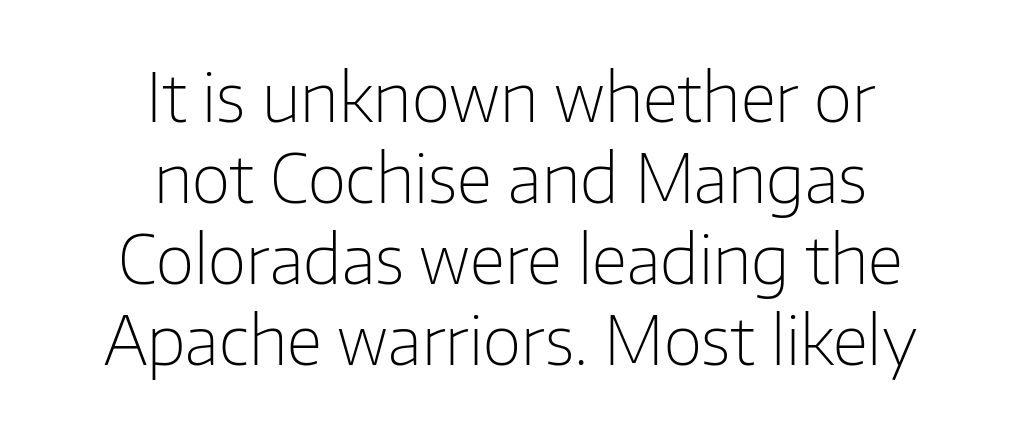
The image shows 67 px light sans-serif type, upright; set centered, line spacing 1.21x, normal letter spacing, not underlined; low stroke contrast and a medium x-height.
